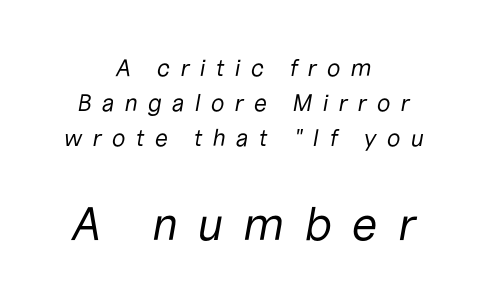
{"italic": "yes", "lean": "right", "slant_degrees": 10, "bold": "no", "weight": "regular", "width": "normal", "stroke_contrast": "low", "x_height": "medium", "monospaced": "no", "underline": "no", "align": "center", "line_spacing": "normal", "line_spacing_ratio": 1.45, "letter_spacing": "wide", "letter_spacing_em": 0.41, "larger_block": "second", "size_ratio": 1.96, "glyph_px": 47}
